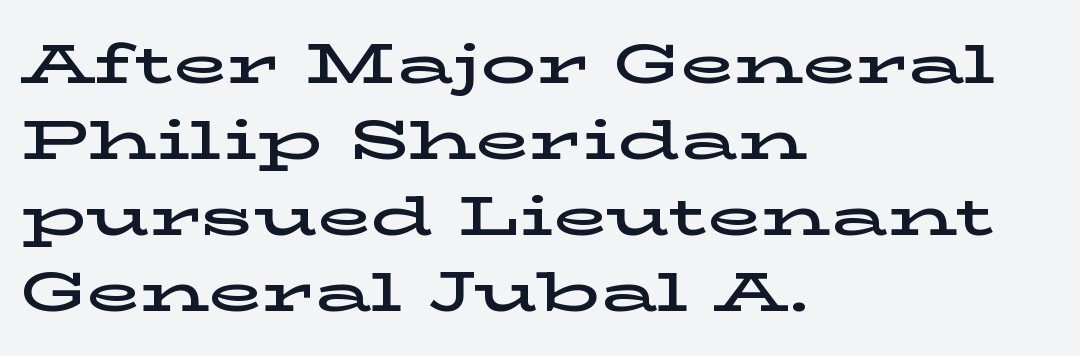
The image shows 55 px wide serif type, upright; set left-aligned, normal line spacing (1.38x), normal letter spacing, not underlined; low stroke contrast and a medium x-height.
